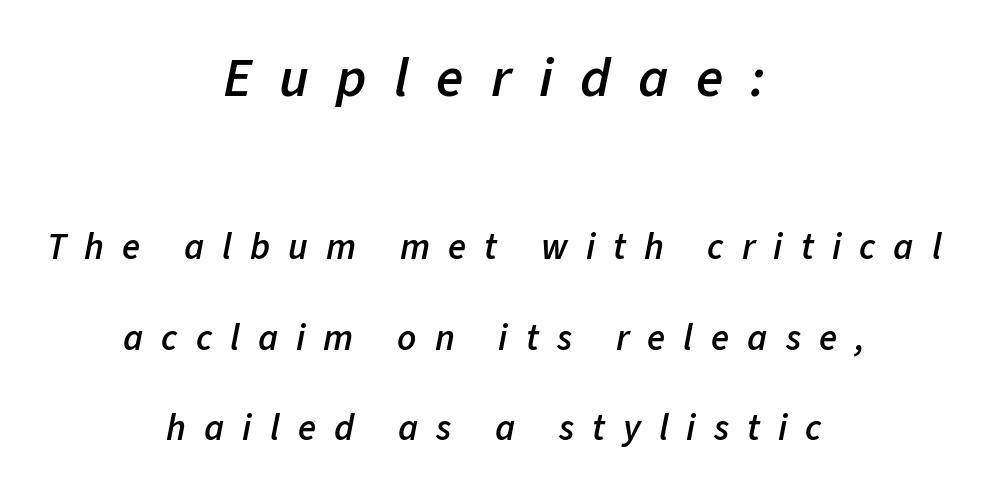
The image shows 56 px semibold type, italic (leaning right); set centered, loose line spacing (2.45x), unusually wide letter spacing (+0.49 em), not underlined; the first (top) block is 1.51x larger; low stroke contrast and a medium x-height.
